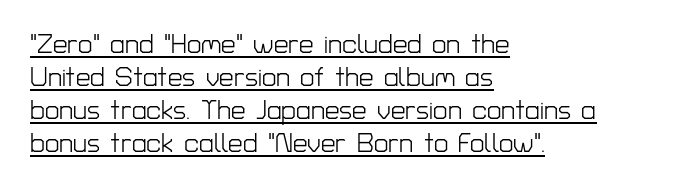
The image shows 26 px text type, upright; set left-aligned, normal line spacing (1.27x), normal letter spacing, underlined.
